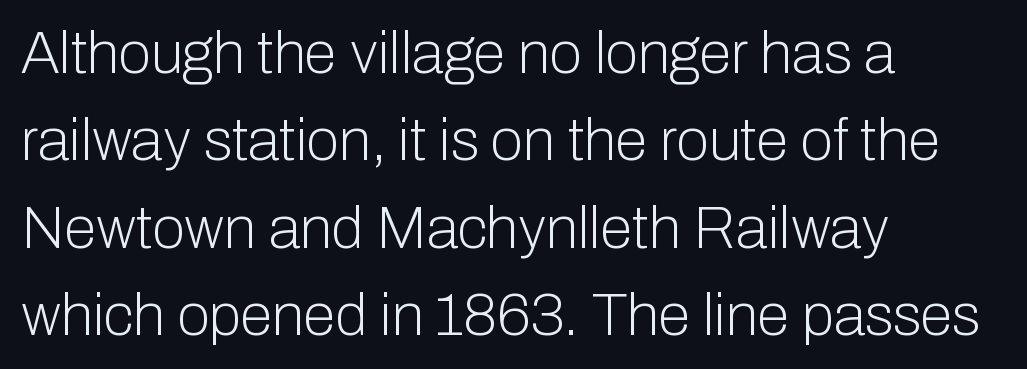
{"serif": "no", "italic": "no", "bold": "no", "weight": "light", "width": "normal", "stroke_contrast": "low", "x_height": "medium", "monospaced": "no", "underline": "no", "align": "left", "line_spacing": "normal", "line_spacing_ratio": 1.48, "letter_spacing": "normal", "letter_spacing_em": 0.0, "glyph_px": 59}
